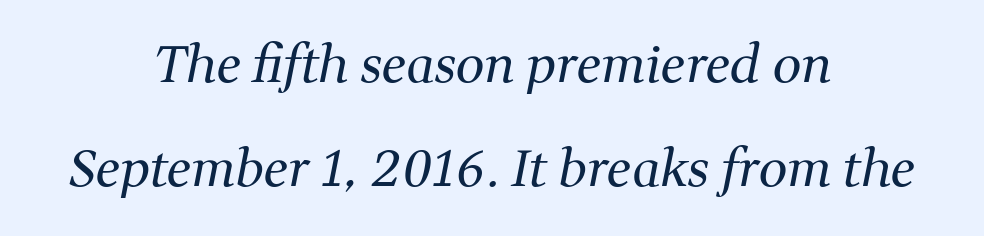
The image shows 51 px regular-weight serif type, italic (leaning right); set centered, loose line spacing (2.03x), normal letter spacing, not underlined; medium stroke contrast and a medium x-height.
